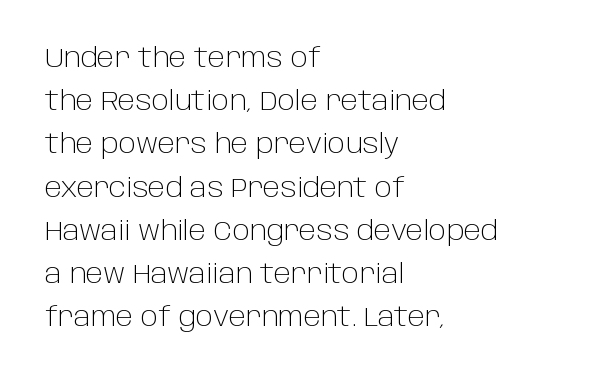
Q: Is the text bold? A: No.
Q: Is the text italic (slanted)? A: No, it is upright.
Q: Is the text underlined? A: No.
Q: How is the paragraph aligned? A: Left-aligned.
Q: Is the spacing between letters normal or unusually wide? A: Normal.
Q: Is the spacing between lines tight, normal or loose? A: Normal.
